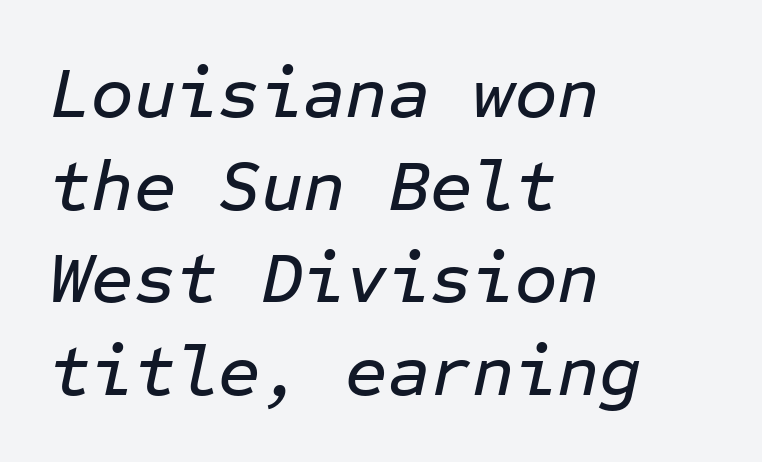
This is oblique type, the kind used for emphasis or titles. If you drew a ruler down the left edge, every line would touch it. Beneath every word, the page is bare. Every character here occupies the same horizontal width, giving the sample a typewriter-like rhythm. If you measured baseline to baseline, you'd find a middling distance. Is the letter spacing exaggerated? No — it looks like the ordinary default.
